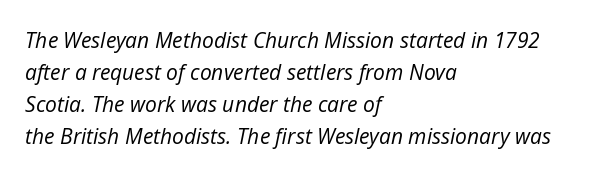
The face used here has a pronounced slope to its letters. Interline gaps are of average width in this sample. Is the letter spacing exaggerated? No — it looks like the ordinary default. A quiet, ordinary-to-light weight characterises the typeface. The gap between lines stays unmarked. Caption: multi-line text, flush left, ragged right.
